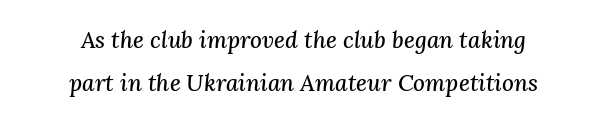
The image shows 23 px text type, italic (leaning right); set centered, line spacing 1.86x, normal letter spacing, not underlined.
